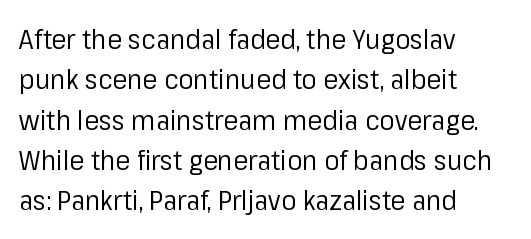
Q: Is the text bold? A: No.
Q: Is the text italic (slanted)? A: No, it is upright.
Q: Is the typeface a serif or a sans-serif typeface? A: Sans-serif.
Q: Is the text underlined? A: No.
Q: How is the paragraph aligned? A: Left-aligned.
Q: Is the spacing between letters normal or unusually wide? A: Normal.
Q: Is the spacing between lines tight, normal or loose? A: Normal.
Q: Width (condensed, normal, or wide)? A: Normal.
Q: Stroke contrast? A: Low.
Q: x-height? A: Medium.
Q: Monospaced? A: No.
